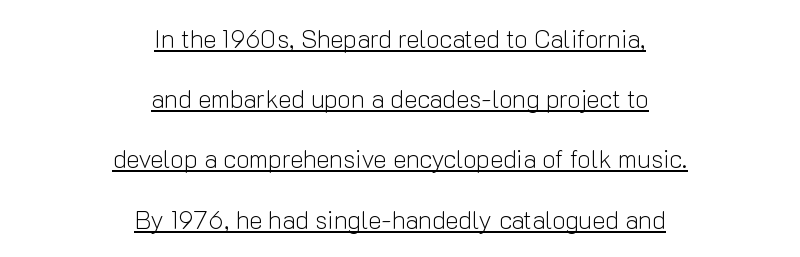
Q: Is the text bold? A: No.
Q: Is the text italic (slanted)? A: No, it is upright.
Q: Is the text underlined? A: Yes.
Q: How is the paragraph aligned? A: Centered.
Q: Is the spacing between letters normal or unusually wide? A: Normal.
Q: Is the spacing between lines tight, normal or loose? A: Loose.
